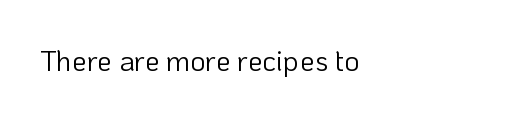
Type without underlining. Are there feet on the stems? There aren't — it's a sans. Spacing verdict: proportional, widths tailored to each character. The letterforms sit shoulder to shoulder at normal distance. The specimen reads as upright at a glance. The strokes carry an ordinary text weight at most.
